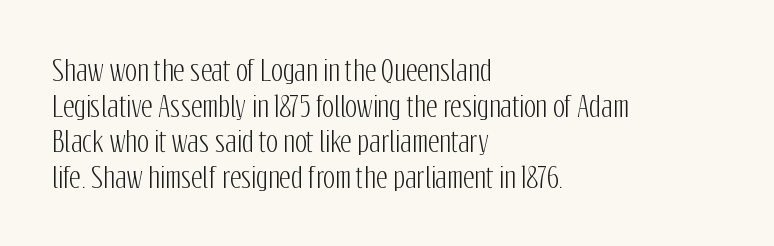
{"serif": "no", "italic": "no", "width": "condensed", "stroke_contrast": "low", "x_height": "medium", "monospaced": "no", "underline": "no", "align": "left", "line_spacing": "normal", "line_spacing_ratio": 1.27, "letter_spacing": "normal", "letter_spacing_em": 0.0, "glyph_px": 28}
